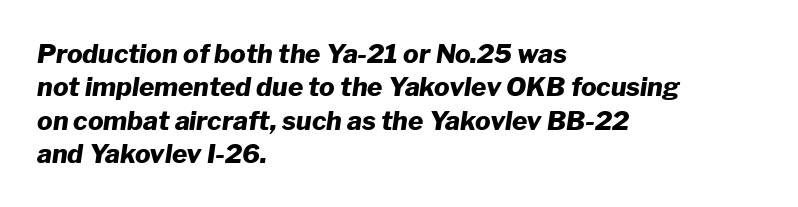
The image shows 26 px bold type, italic (leaning right); set left-aligned, normal line spacing (1.28x), normal letter spacing, not underlined.
